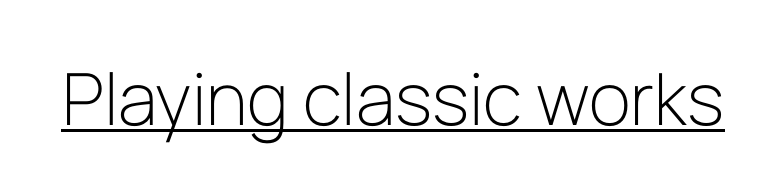
The image shows 72 px light sans-serif type, upright; set normal letter spacing, underlined; low stroke contrast and a medium x-height.
